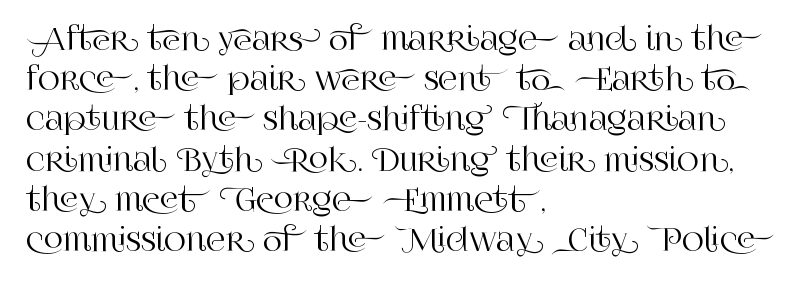
Descender tails drop into unmarked territory. In terms of letterform style, serifs are clearly present. Ascenders rise straight up at ninety degrees. These lines keep a tight, regular rhythm from letter to letter. Leading: standard.
